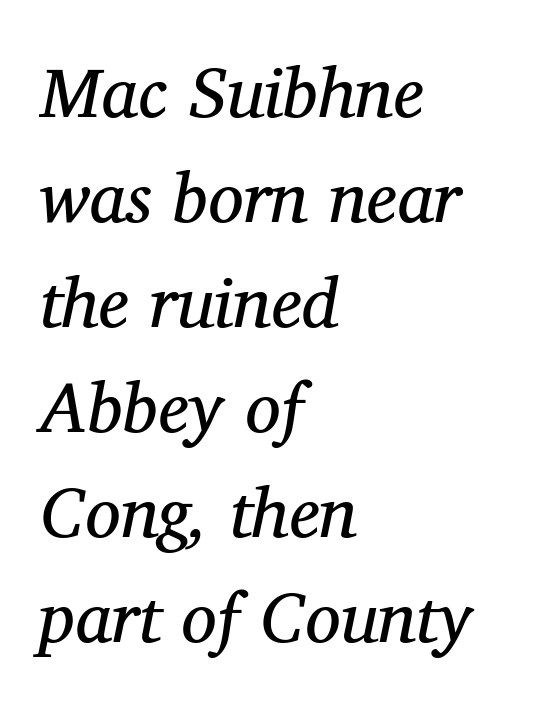
{"serif": "yes", "italic": "yes", "lean": "right", "slant_degrees": 11, "bold": "no", "weight": "regular", "width": "normal", "stroke_contrast": "medium", "x_height": "medium", "monospaced": "no", "underline": "no", "align": "left", "line_spacing": "normal", "line_spacing_ratio": 1.48, "letter_spacing": "normal", "letter_spacing_em": 0.0, "glyph_px": 71}
